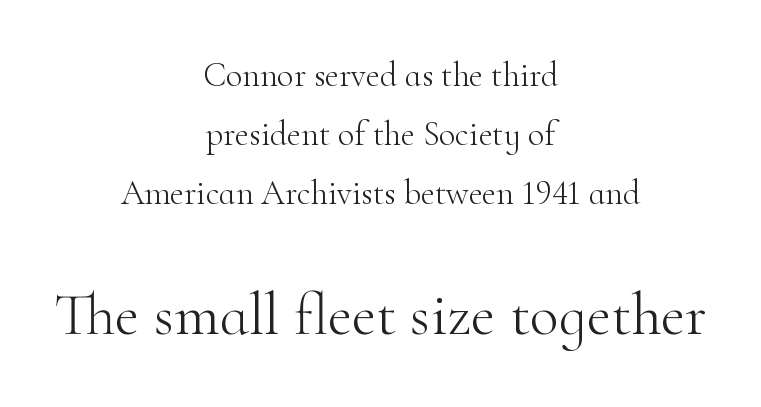
{"serif": "yes", "italic": "no", "bold": "no", "weight": "light", "width": "normal", "stroke_contrast": "high", "x_height": "small", "monospaced": "no", "underline": "no", "align": "center", "line_spacing_ratio": 1.73, "letter_spacing": "normal", "letter_spacing_em": 0.0, "larger_block": "second", "size_ratio": 1.76, "glyph_px": 60}
